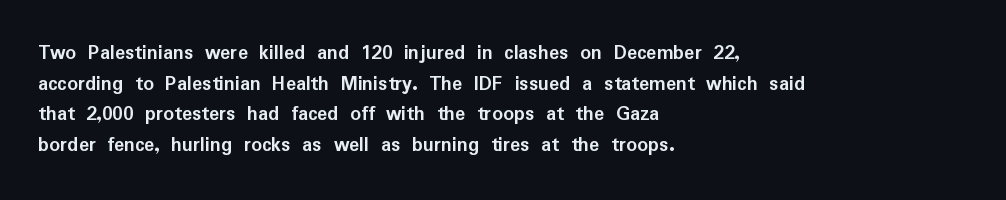
{"italic": "no", "bold": "yes", "underline": "no", "align": "left", "line_spacing": "normal", "line_spacing_ratio": 1.46, "letter_spacing": "normal", "letter_spacing_em": 0.0, "glyph_px": 21}
